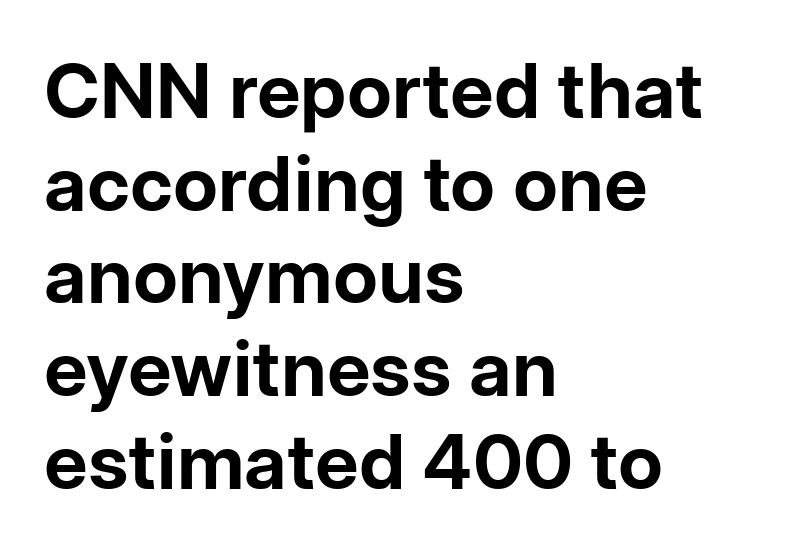
The type is set solid horizontally, with unmodified tracking. Which margin do the lines hug? The left one — the right edge is uneven. Varying glyph widths throughout — classic text-font behaviour. Summary of weight: heavy, a full bold.
